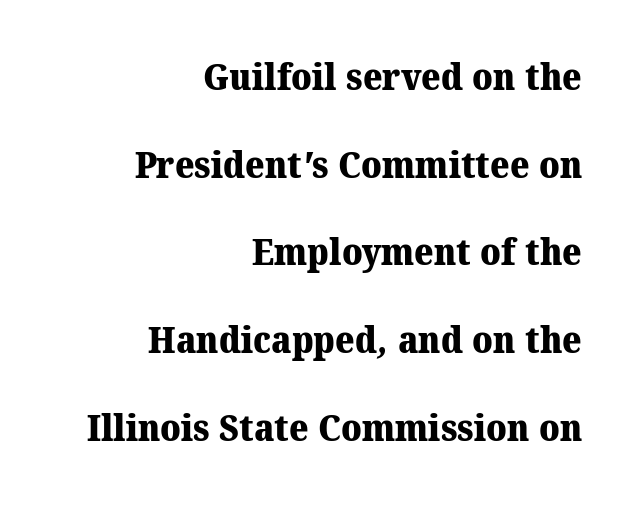
{"serif": "yes", "bold": "yes", "weight": "heavy", "width": "normal", "stroke_contrast": "medium", "x_height": "medium", "monospaced": "no", "underline": "no", "align": "right", "line_spacing": "loose", "line_spacing_ratio": 2.37, "letter_spacing": "normal", "letter_spacing_em": 0.0, "glyph_px": 37}
